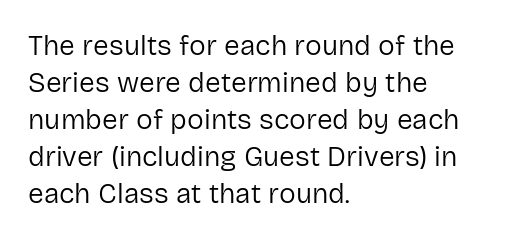
Tracking value appears to be zero — textbook default spacing. The specimen reads as upright at a glance. The passage shown is typeset with a sans-serif family. The area under the type is left untouched.
